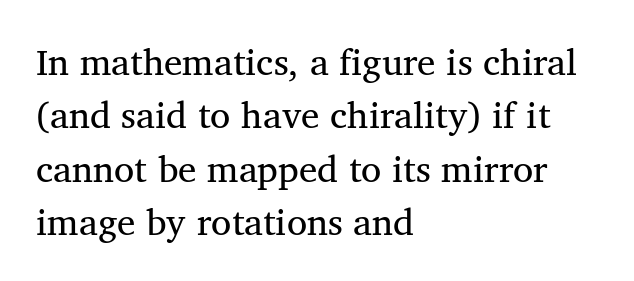
Q: Is the text bold? A: No.
Q: Is the text italic (slanted)? A: No, it is upright.
Q: Is the typeface a serif or a sans-serif typeface? A: Serif.
Q: Is the text underlined? A: No.
Q: How is the paragraph aligned? A: Left-aligned.
Q: Is the spacing between letters normal or unusually wide? A: Normal.
Q: Is the spacing between lines tight, normal or loose? A: Normal.
Q: Width (condensed, normal, or wide)? A: Normal.
Q: Stroke contrast? A: Medium.
Q: x-height? A: Medium.
Q: Monospaced? A: No.
